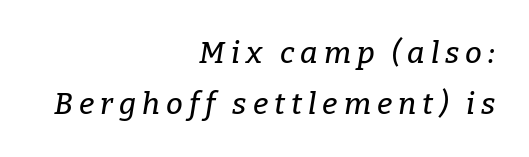
The image shows 30 px serif type, italic (leaning right); set right-aligned, line spacing 1.71x, unusually wide letter spacing (+0.2 em), not underlined; low stroke contrast and a medium x-height.
